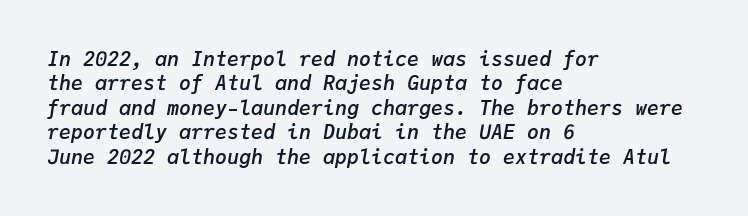
The image shows 20 px text type, italic (leaning right); set left-aligned, line spacing 1.22x, normal letter spacing, not underlined.
